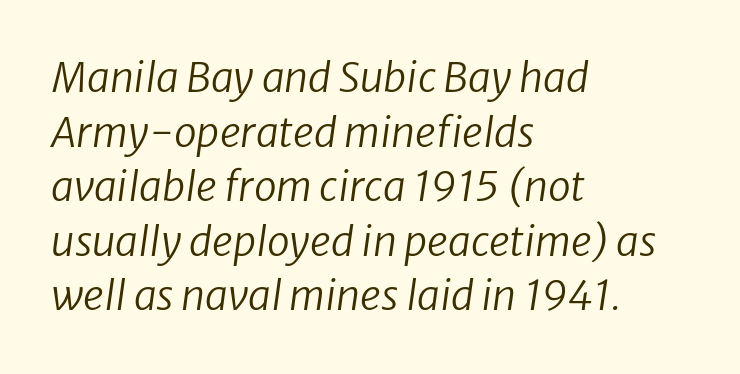
Note: no serifs on the glyphs. These lines stack with their left ends in a neat column. No heavy texture on the line: the type isn't bold. Rule under the text: the space is simply empty. Think of a printed novel: that variable character pitch is what you see here. Honestly, the letter spacing is just normal — you wouldn't notice it.
